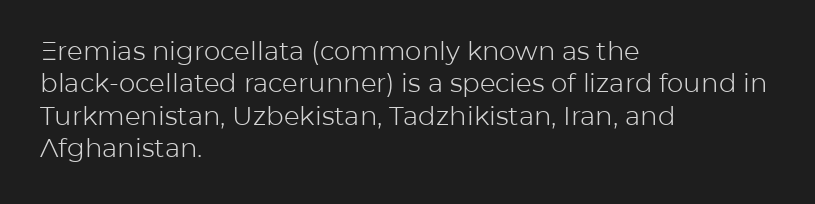
{"italic": "no", "bold": "no", "underline": "no", "align": "left", "line_spacing": "normal", "line_spacing_ratio": 1.25, "letter_spacing": "normal", "letter_spacing_em": 0.0, "glyph_px": 26}
